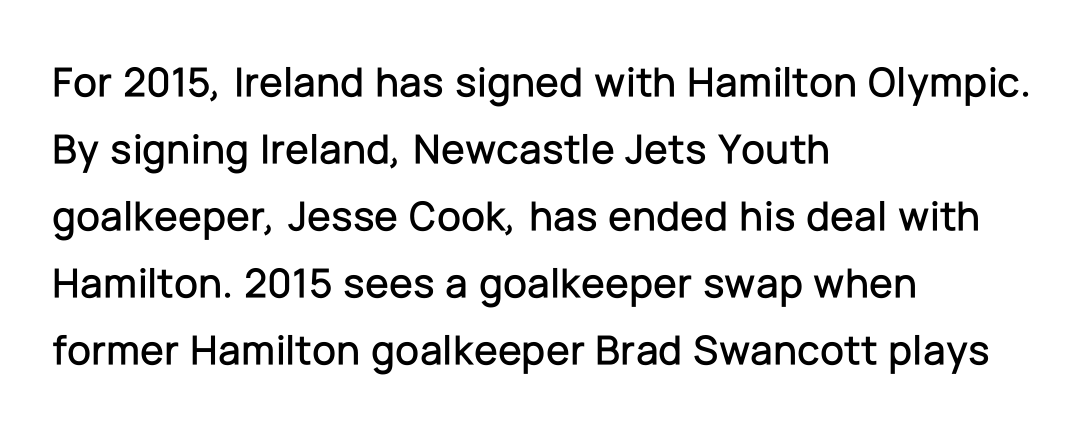
The image shows 43 px sans-serif type, upright; set left-aligned, normal line spacing (1.56x), normal letter spacing, not underlined; low stroke contrast and a medium x-height.
